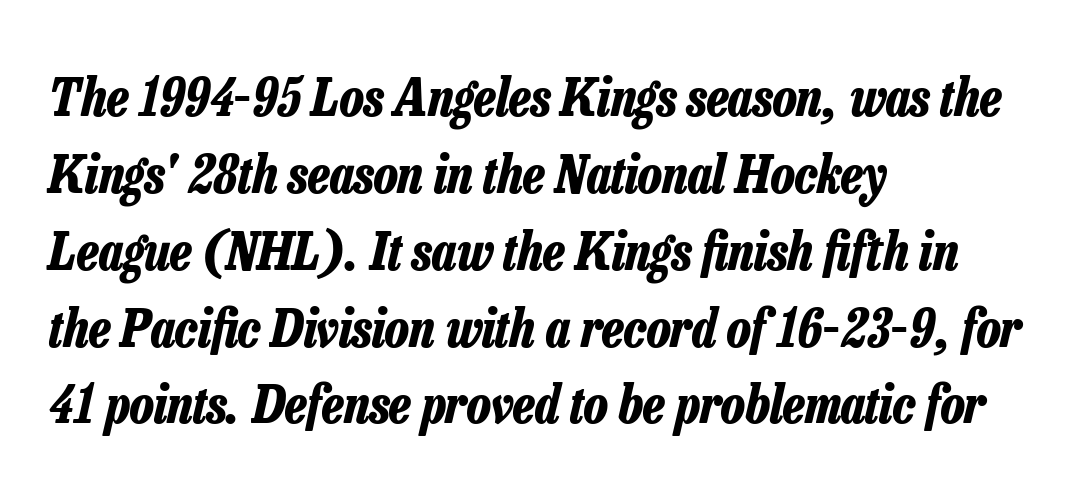
Students, note that the glyphs here touch the page at normal intervals. These lines are rendered in a variable-pitch font. Lines of text with bare space underneath. Each new line begins a customary step beneath the previous one. Reading down the block, your eye returns to a fixed left position each line. The rendering applies a slant to the glyphs.
